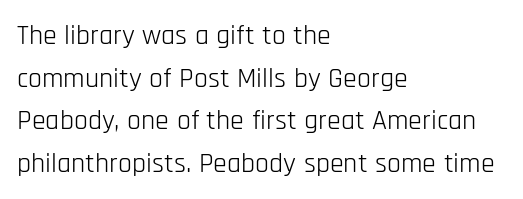
Q: Is the text bold? A: No.
Q: Is the text italic (slanted)? A: No, it is upright.
Q: Is the typeface a serif or a sans-serif typeface? A: Sans-serif.
Q: Is the text underlined? A: No.
Q: How is the paragraph aligned? A: Left-aligned.
Q: Is the spacing between letters normal or unusually wide? A: Normal.
Q: Is the spacing between lines tight, normal or loose? A: Normal.
Q: Width (condensed, normal, or wide)? A: Condensed.
Q: Stroke contrast? A: Low.
Q: x-height? A: Large.
Q: Monospaced? A: No.
